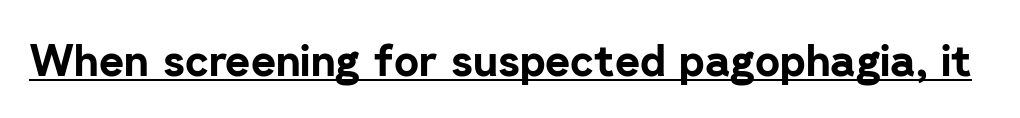
The image shows 43 px bold sans-serif type, upright; set normal letter spacing, underlined; low stroke contrast and a medium x-height.
